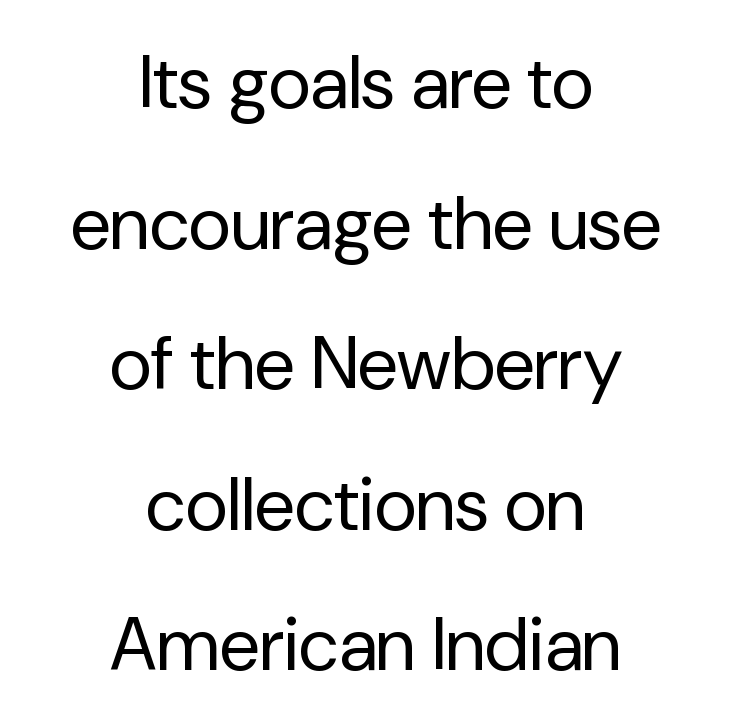
The horizontal fit of the characters is conventional and even. Loosely led — the rows are spread out. Notice how the stems are strictly vertical — no italics here. Teacher's note: observe the equal gaps on both sides — that is centered alignment.
